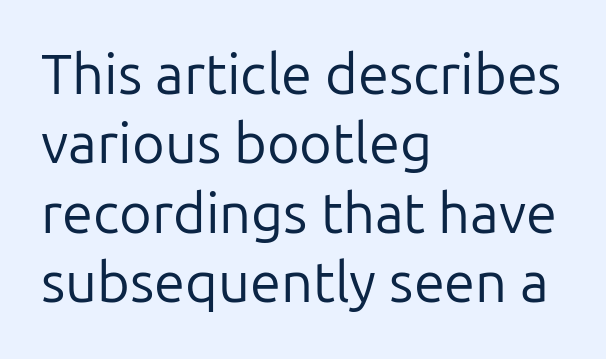
If you drew a line through each stem, it would be perfectly vertical. The passage shown is not underscored anywhere. Typographically, this falls in the sans-serif category. Here the glyphs are tracked normally, forming tight word shapes. You could not count columns in this text — the font is proportionally spaced. Weight: regular or lighter.
